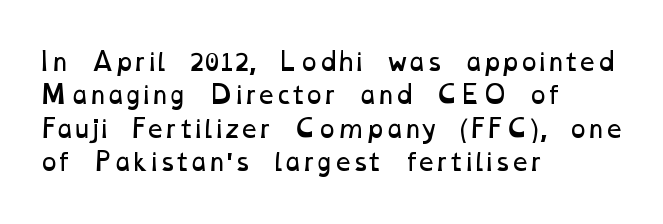
Vertical spacing — default. If you drew a ruler down the left edge, every line would touch it. Stems here are at most as thick as an everyday book face. Is the letter spacing exaggerated? No — it looks like the ordinary default.
